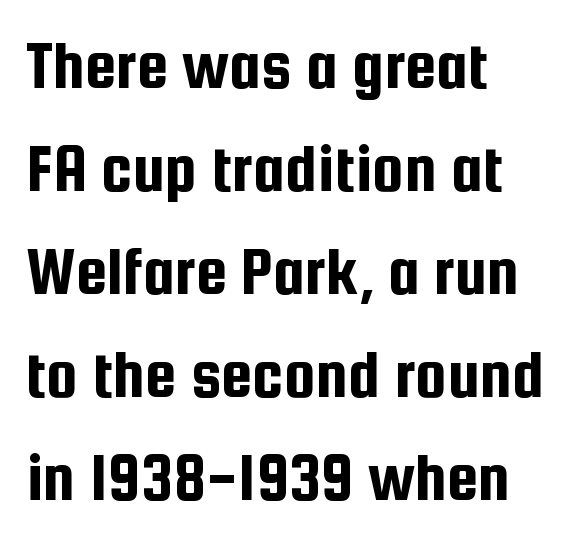
Quick note: underline off. Think of a printed novel: that variable character pitch is what you see here. Vertically, the passage feels balanced, rows spaced as you'd expect. Posture: straight, roman, zero tilt.
